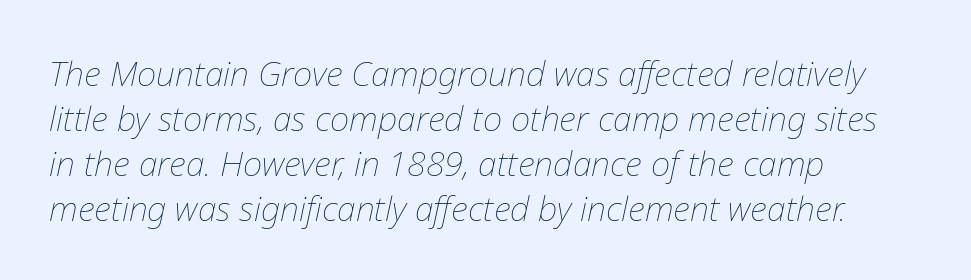
{"italic": "yes", "lean": "right", "slant_degrees": 12, "bold": "no", "weight": "thin", "width": "normal", "stroke_contrast": "low", "x_height": "medium", "monospaced": "no", "underline": "no", "align": "left", "line_spacing": "normal", "line_spacing_ratio": 1.32, "letter_spacing": "normal", "letter_spacing_em": 0.0, "glyph_px": 34}
